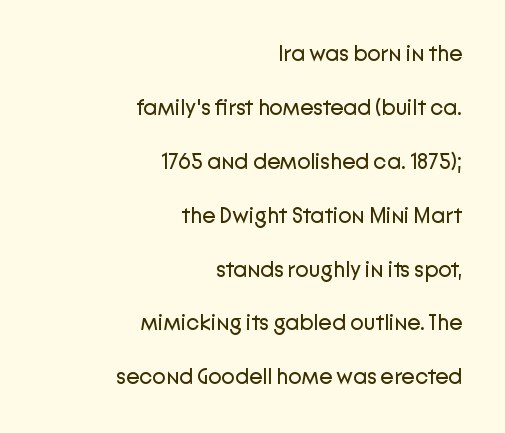
The paragraph shown leans on its right margin. Stems here are at most as thick as an everyday book face. Does the leading feel generous? Absolutely, it's lavish. The type is set solid horizontally, with unmodified tracking. Descenders are the only things crossing below the line. Is there any slant? The stems are plumb.
